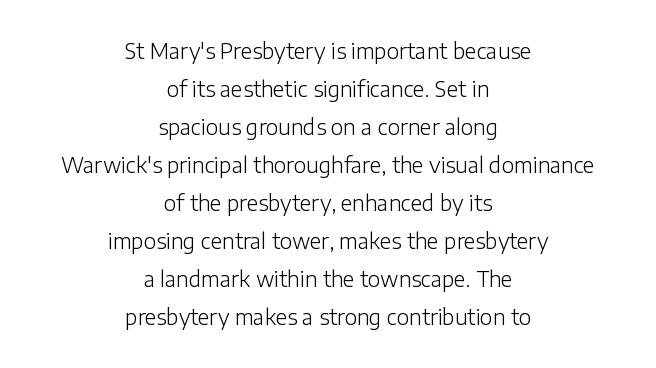
The image shows 21 px text type, upright; set centered, line spacing 1.81x, normal letter spacing, not underlined.
